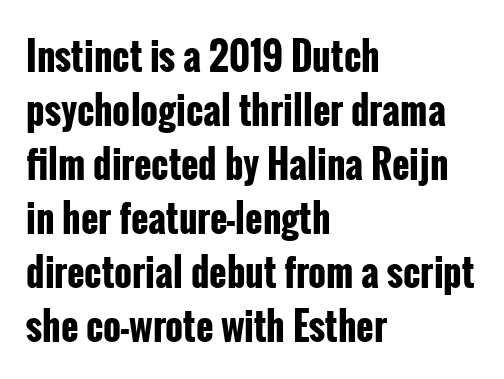
Q: Is the text bold? A: Yes.
Q: Is the text italic (slanted)? A: No, it is upright.
Q: Is the typeface a serif or a sans-serif typeface? A: Sans-serif.
Q: Is the text underlined? A: No.
Q: How is the paragraph aligned? A: Left-aligned.
Q: Is the spacing between letters normal or unusually wide? A: Normal.
Q: Is the spacing between lines tight, normal or loose? A: Normal.
Q: Width (condensed, normal, or wide)? A: Condensed.
Q: Stroke contrast? A: Low.
Q: x-height? A: Medium.
Q: Monospaced? A: No.
